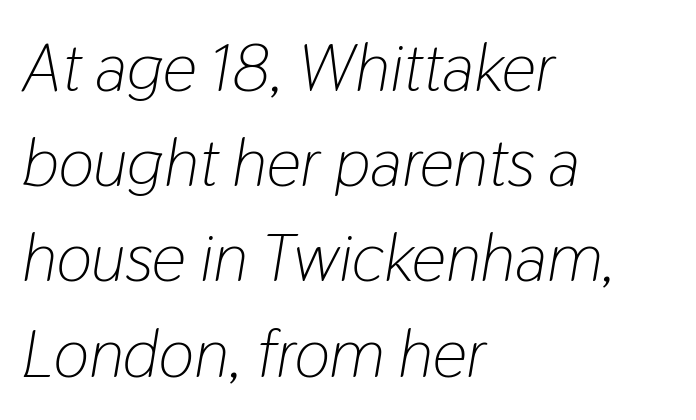
{"italic": "yes", "lean": "right", "slant_degrees": 9, "bold": "no", "weight": "light", "width": "condensed", "stroke_contrast": "low", "x_height": "medium", "monospaced": "no", "underline": "no", "align": "left", "line_spacing": "normal", "line_spacing_ratio": 1.4, "letter_spacing": "normal", "letter_spacing_em": 0.0, "glyph_px": 68}
